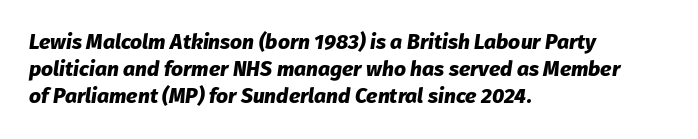
{"italic": "yes", "lean": "right", "slant_degrees": 8, "bold": "yes", "underline": "no", "align": "left", "line_spacing": "normal", "line_spacing_ratio": 1.29, "letter_spacing": "normal", "letter_spacing_em": 0.0, "glyph_px": 21}
